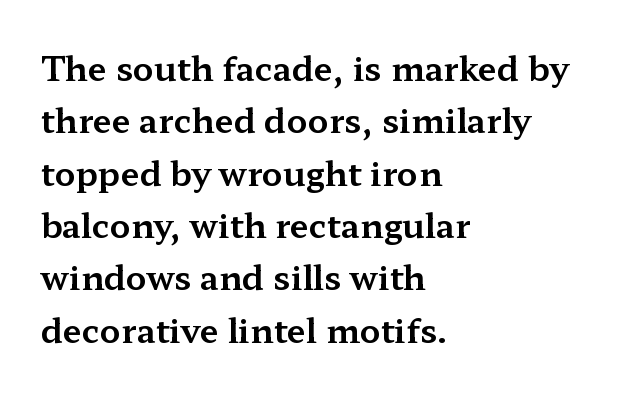
Q: Is the text italic (slanted)? A: No, it is upright.
Q: Is the typeface a serif or a sans-serif typeface? A: Serif.
Q: Is the text underlined? A: No.
Q: How is the paragraph aligned? A: Left-aligned.
Q: Is the spacing between letters normal or unusually wide? A: Normal.
Q: Is the spacing between lines tight, normal or loose? A: Normal.
Q: Width (condensed, normal, or wide)? A: Wide.
Q: Stroke contrast? A: Medium.
Q: x-height? A: Medium.
Q: Monospaced? A: No.
